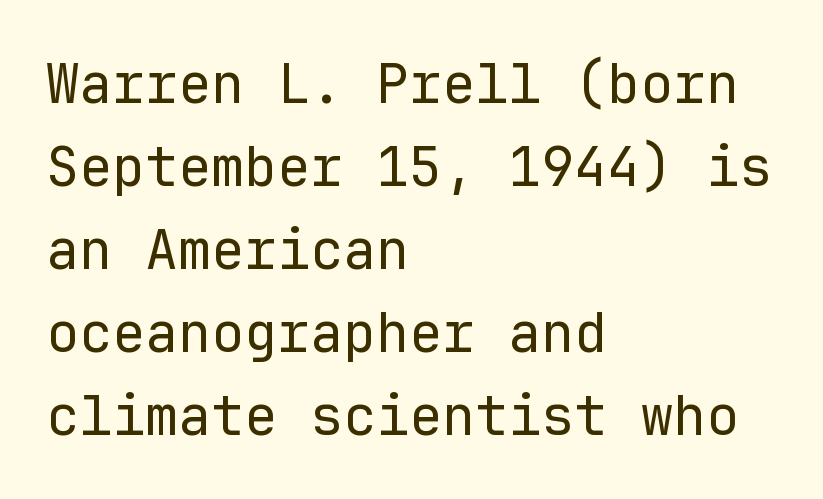
The image shows 55 px regular-weight sans-serif type, upright, monospaced; set left-aligned, normal line spacing (1.51x), normal letter spacing, not underlined; low stroke contrast and a medium x-height.
